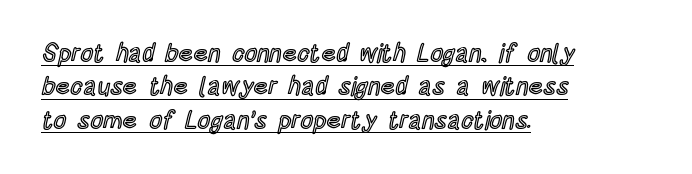
{"underline": "yes", "align": "left", "line_spacing": "normal", "line_spacing_ratio": 1.34, "letter_spacing": "normal", "letter_spacing_em": 0.0, "glyph_px": 25}
